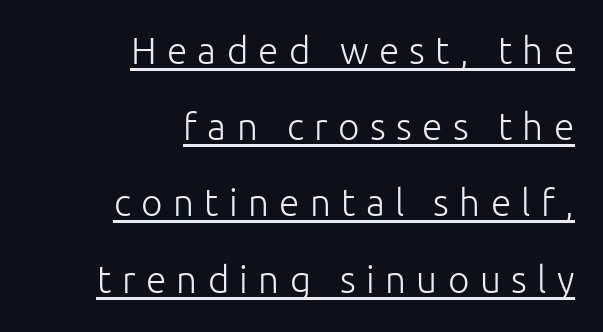
In CSS terms this would be text-align: right. Looks like regular typesetting: each glyph gets only the width it needs. The cut favours lightness, reaching ordinary text weight at its darkest. Caption: lettering with a line underneath. Students, note that the glyphs here are deliberately spaced far apart. It's the straight-up-and-down kind of type.
